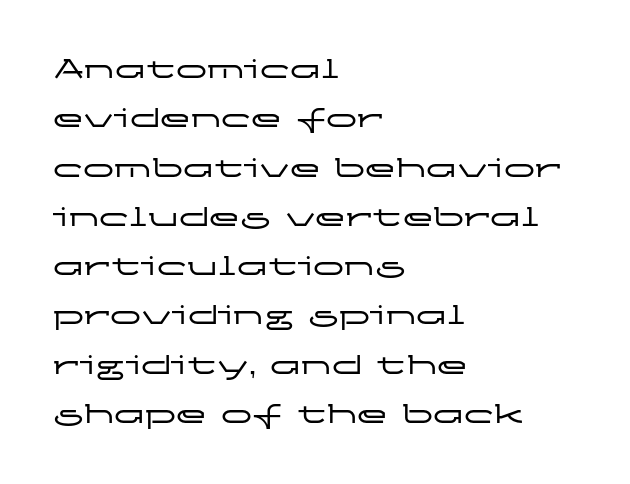
Q: Is the text italic (slanted)? A: No, it is upright.
Q: Is the typeface a serif or a sans-serif typeface? A: Sans-serif.
Q: Is the text underlined? A: No.
Q: How is the paragraph aligned? A: Left-aligned.
Q: Is the spacing between letters normal or unusually wide? A: Normal.
Q: Is the spacing between lines tight, normal or loose? A: Normal.
Q: Width (condensed, normal, or wide)? A: Wide.
Q: Stroke contrast? A: Low.
Q: x-height? A: Medium.
Q: Monospaced? A: No.
